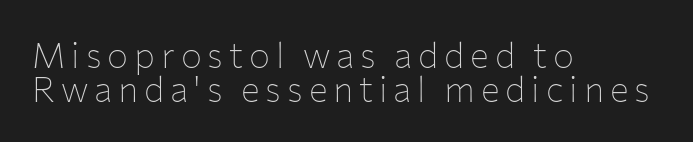
The image shows 35 px thin sans-serif type, upright; set left-aligned, tight line spacing (0.97x), not underlined; low stroke contrast and a medium x-height.
